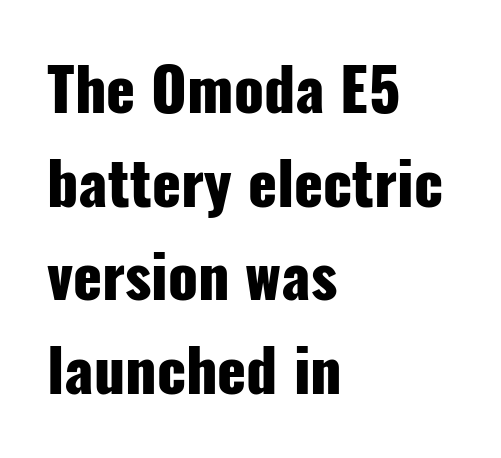
{"serif": "no", "italic": "no", "bold": "yes", "weight": "heavy", "width": "condensed", "stroke_contrast": "low", "x_height": "medium", "monospaced": "no", "underline": "no", "align": "left", "line_spacing": "normal", "line_spacing_ratio": 1.56, "letter_spacing": "normal", "letter_spacing_em": 0.0, "glyph_px": 60}
